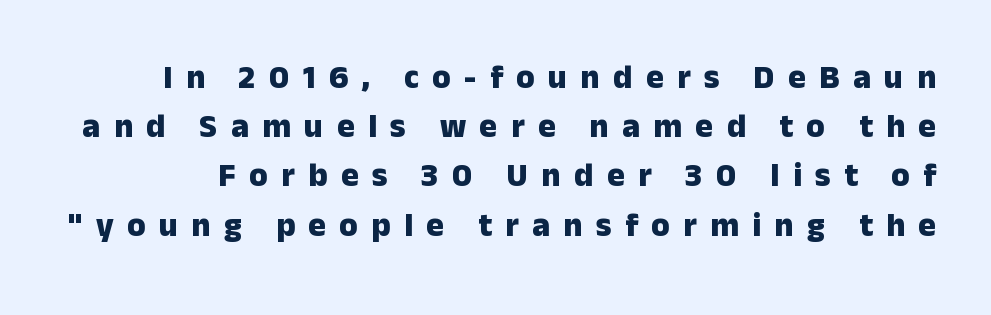
Does the weight exceed regular? Yes, all the way to bold. Nope, not italic — everything's standing straight. Think of a printed novel: that variable character pitch is what you see here. Regarding leading, the lines here are spaced in the standard way. Does extra space separate the letters? Yes, quite a lot of it. The area under the type is left untouched.
